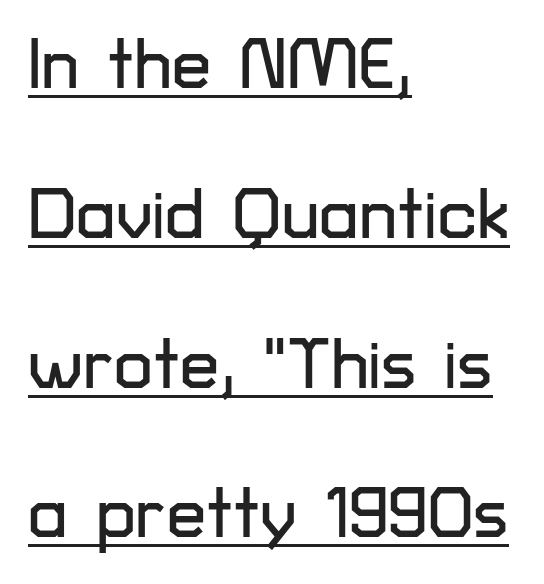
A baseline rule has been typeset under these characters. Varying glyph widths throughout — classic text-font behaviour. Line spacing here is loose. Notice how the stems are strictly vertical — no italics here. Grotesque or geometric, the face here clearly has no serifs. The ragged edge is on the right, which tells us the setting is flush left.
